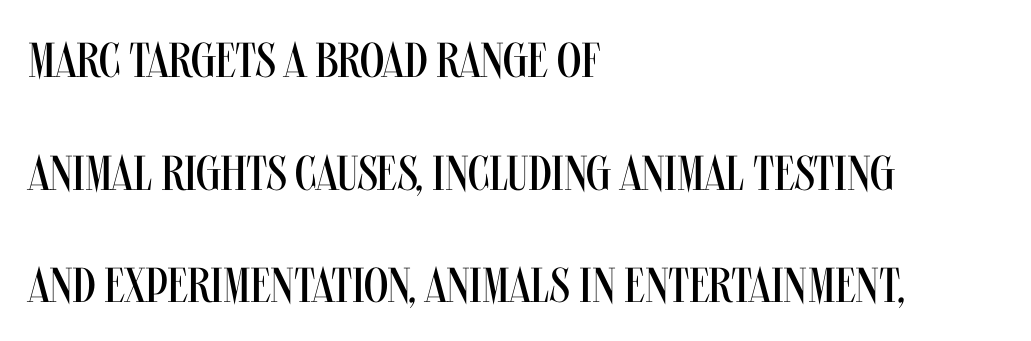
Nope, no serifs anywhere on these letters. The passage shown is not underscored anywhere. In CSS terms this would be text-align: left. Compared with typical body copy, the letter spacing here is the same.
